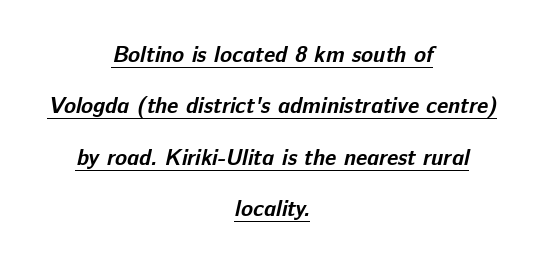
{"bold": "yes", "underline": "yes", "align": "center", "line_spacing": "loose", "line_spacing_ratio": 2.34, "letter_spacing": "normal", "letter_spacing_em": 0.0, "glyph_px": 22}
